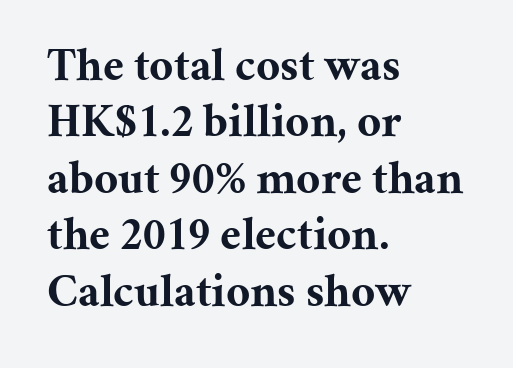
{"serif": "yes", "italic": "no", "bold": "yes", "weight": "bold", "width": "normal", "stroke_contrast": "medium", "x_height": "medium", "monospaced": "no", "underline": "no", "align": "left", "line_spacing_ratio": 1.2, "letter_spacing": "normal", "letter_spacing_em": 0.0, "glyph_px": 47}
